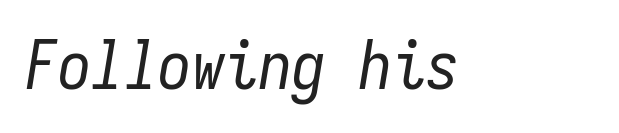
{"italic": "yes", "lean": "right", "slant_degrees": 9, "bold": "no", "weight": "regular", "width": "condensed", "stroke_contrast": "low", "x_height": "medium", "monospaced": "yes", "underline": "no", "letter_spacing": "normal", "letter_spacing_em": 0.0, "glyph_px": 67}
